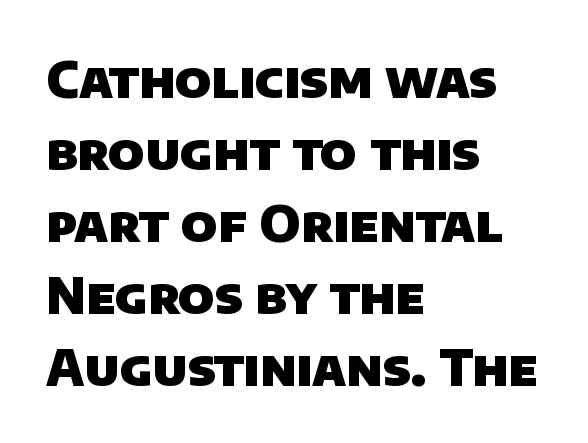
Words appear dense and cohesive because spacing is normal. Line starts are locked; line ends wander. Set as a true bold cut, around the 700 mark. The space beneath each line is pristine and unruled.
